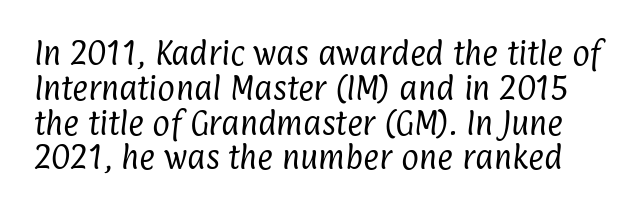
Inter-character spacing is left at the font's built-in metrics. The area under the type is left untouched. Leading: standard. Unbolded letterforms with no extra heft.
